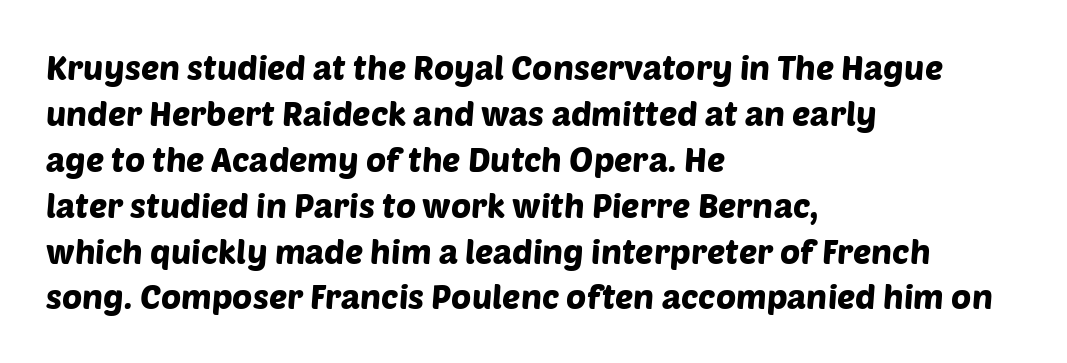
The paragraph shown leans on its left margin. The gaps between neighbouring characters are ordinary and unremarkable. Think of a printed novel: that variable character pitch is what you see here. Plain, unruled lines of type. Look at the bottom of the vertical strokes: they stop flat, with no serifs.
